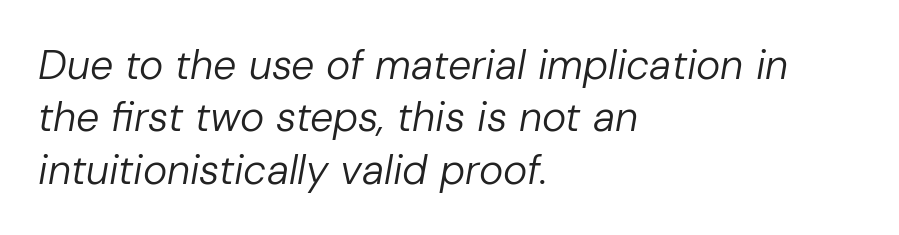
{"italic": "yes", "lean": "right", "slant_degrees": 10, "bold": "no", "weight": "regular", "width": "normal", "stroke_contrast": "low", "x_height": "medium", "monospaced": "no", "underline": "no", "align": "left", "line_spacing": "normal", "line_spacing_ratio": 1.28, "letter_spacing": "normal", "letter_spacing_em": 0.0, "glyph_px": 41}
